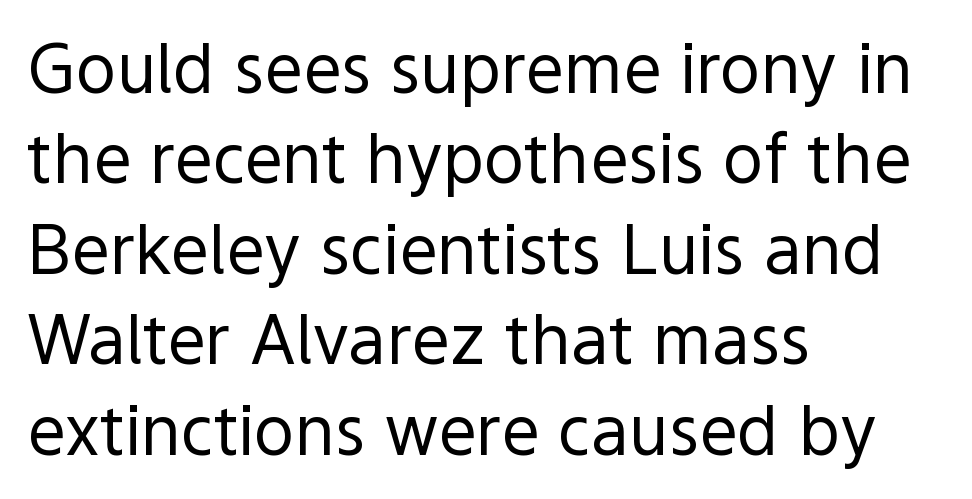
Q: Is the text bold? A: No.
Q: Is the text italic (slanted)? A: No, it is upright.
Q: Is the typeface a serif or a sans-serif typeface? A: Sans-serif.
Q: Is the text underlined? A: No.
Q: How is the paragraph aligned? A: Left-aligned.
Q: Is the spacing between letters normal or unusually wide? A: Normal.
Q: Is the spacing between lines tight, normal or loose? A: Normal.
Q: Width (condensed, normal, or wide)? A: Normal.
Q: x-height? A: Medium.
Q: Monospaced? A: No.
